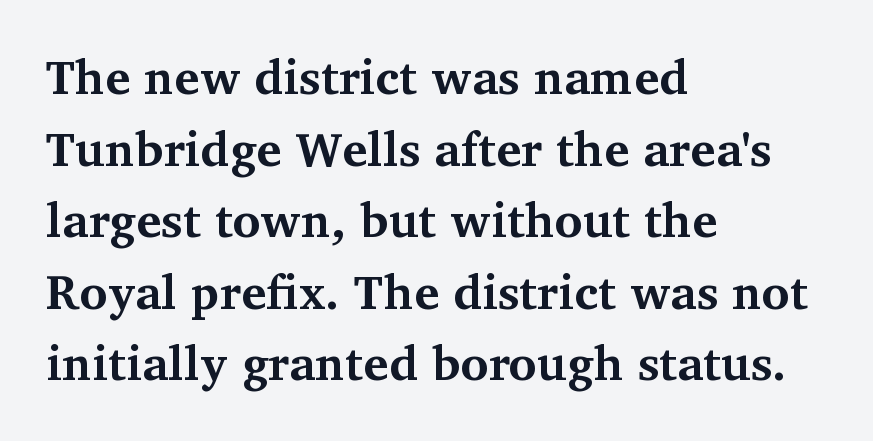
The image shows 48 px bold serif type, upright; set left-aligned, normal line spacing (1.49x), normal letter spacing, not underlined; medium stroke contrast and a medium x-height.
